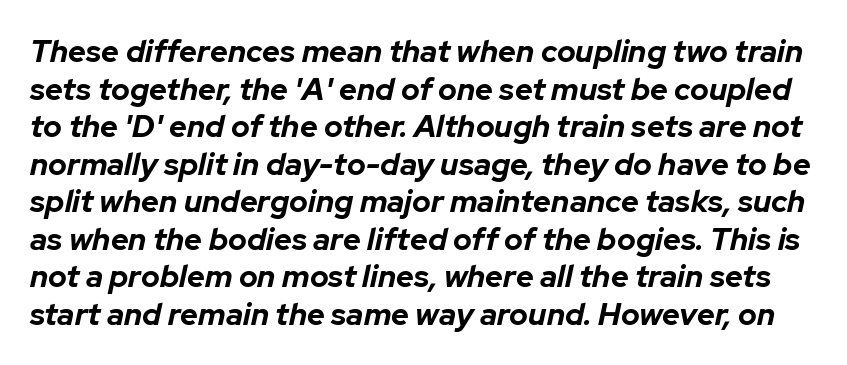
Q: Is the text bold? A: Yes.
Q: Is the text italic (slanted)? A: Yes, it leans right by about 12 degrees.
Q: Is the text underlined? A: No.
Q: Is the spacing between letters normal or unusually wide? A: Normal.
Q: Width (condensed, normal, or wide)? A: Normal.
Q: Stroke contrast? A: Low.
Q: x-height? A: Medium.
Q: Monospaced? A: No.
